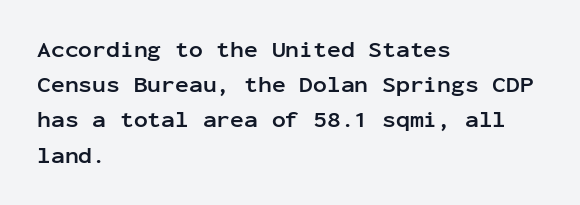
Each new line begins a customary step beneath the previous one. This rendering leaves character spacing at its baseline value. The lettering stays uniformly vertical, giving the passage a roman look. This rendering features lettering with no underline. A student would call this left alignment; a typographer would say flush left, rag right. Is the type bold? Yes — the strokes are clearly thick and heavy.
